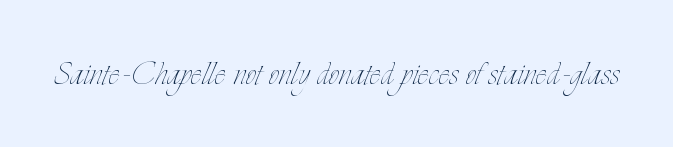
Here the designer chose a conventional face with non-uniform glyph widths. The passage shown is not bold in any degree. The rendering keeps characters at their native spacing.
